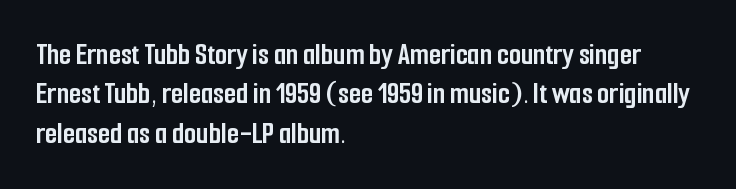
The image shows 31 px semibold, condensed sans-serif type, upright; set left-aligned, normal line spacing (1.27x), normal letter spacing, not underlined; low stroke contrast and a medium x-height.
